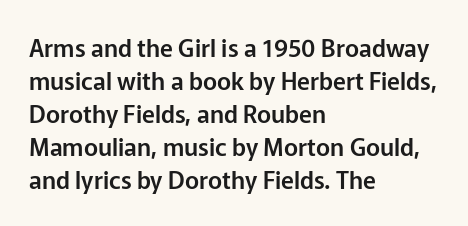
Q: Is the text italic (slanted)? A: No, it is upright.
Q: Is the text underlined? A: No.
Q: How is the paragraph aligned? A: Left-aligned.
Q: Is the spacing between letters normal or unusually wide? A: Normal.
Q: Is the spacing between lines tight, normal or loose? A: Normal.
